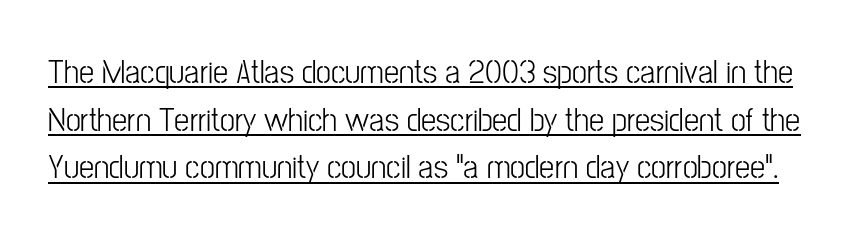
{"serif": "no", "italic": "no", "bold": "no", "weight": "light", "width": "condensed", "stroke_contrast": "low", "x_height": "medium", "monospaced": "no", "underline": "yes", "line_spacing": "normal", "line_spacing_ratio": 1.4, "letter_spacing": "normal", "letter_spacing_em": 0.0, "glyph_px": 34}
